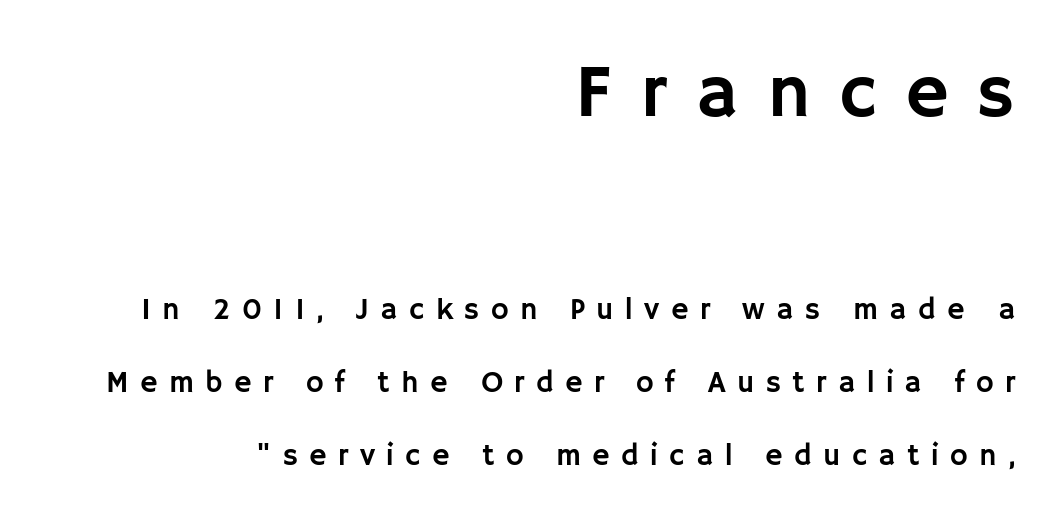
Large over small — that's the arrangement of the two blocks here. Each letter keeps its own natural width here, so spacing adapts to shape. This sample trades compactness for vertical openness between lines. The typesetter chose a ragged-left arrangement here.
